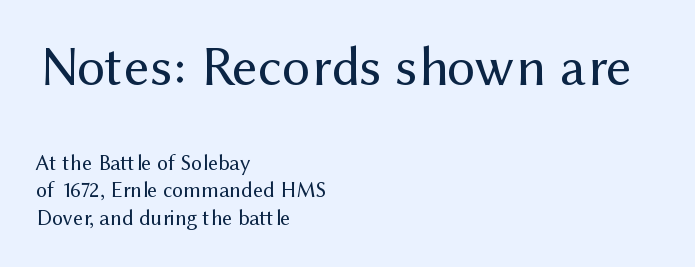
The image shows 56 px regular-weight sans-serif type, upright; set left-aligned, normal line spacing (1.25x), normal letter spacing, not underlined; the first (top) block is 2.55x larger; medium stroke contrast and a medium x-height.
